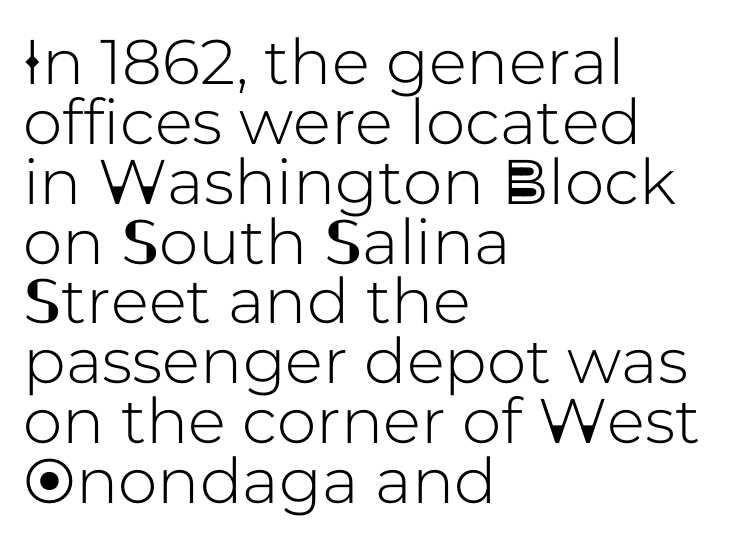
Vertical spacing — tight. This rendering employs a face without finishing strokes, i.e., a sans-serif. Inter-character spacing is left at the font's built-in metrics. The specimen omits any rule beneath the text block's lines. Horizontally, the lines are justified to the leading edge only.
